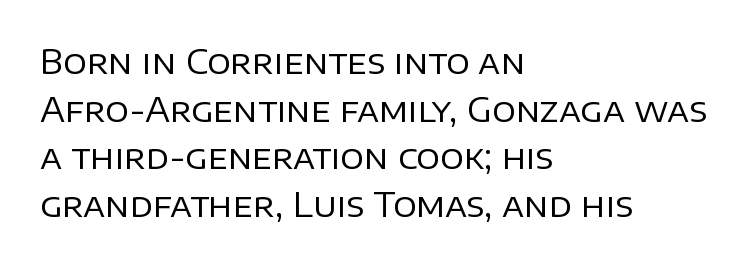
{"serif": "no", "italic": "no", "bold": "no", "weight": "regular", "width": "normal", "stroke_contrast": "low", "x_height": "large", "monospaced": "no", "underline": "no", "align": "left", "line_spacing": "normal", "line_spacing_ratio": 1.44, "letter_spacing": "normal", "letter_spacing_em": 0.0, "glyph_px": 33}
